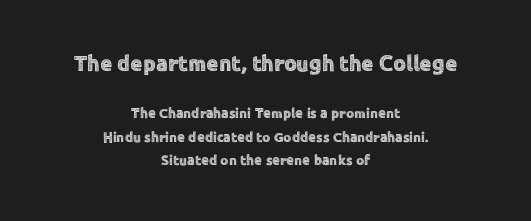
The image shows 22 px text type, upright; set centered, normal line spacing (1.67x), normal letter spacing, not underlined; the first (top) block is 1.57x larger.
